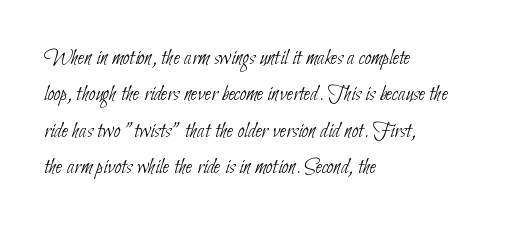
Q: Is the text bold? A: No.
Q: Is the text underlined? A: No.
Q: How is the paragraph aligned? A: Left-aligned.
Q: Is the spacing between letters normal or unusually wide? A: Normal.
Q: Is the spacing between lines tight, normal or loose? A: Normal.
